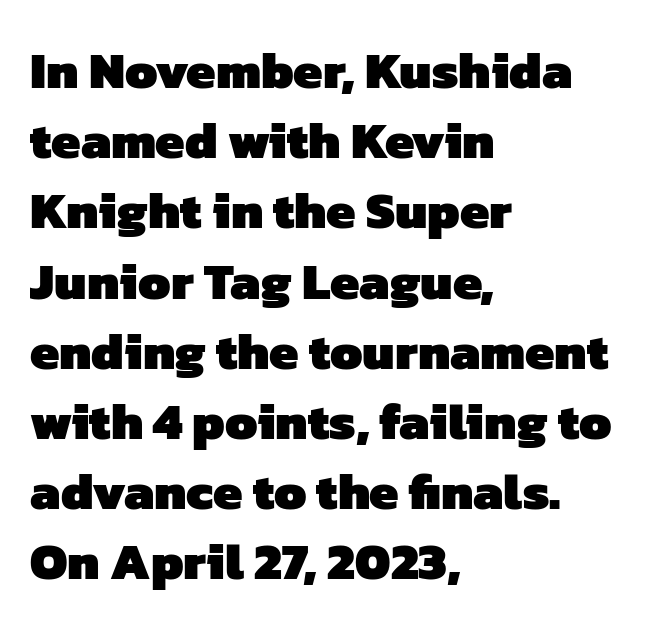
Q: Is the text bold? A: Yes.
Q: Is the typeface a serif or a sans-serif typeface? A: Sans-serif.
Q: Is the text underlined? A: No.
Q: How is the paragraph aligned? A: Left-aligned.
Q: Is the spacing between letters normal or unusually wide? A: Normal.
Q: Is the spacing between lines tight, normal or loose? A: Normal.
Q: Width (condensed, normal, or wide)? A: Normal.
Q: Stroke contrast? A: Low.
Q: x-height? A: Medium.
Q: Monospaced? A: No.
